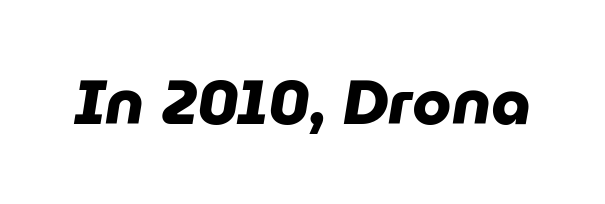
The image shows 63 px heavy sans-serif type; set normal letter spacing, not underlined; low stroke contrast and a medium x-height.
